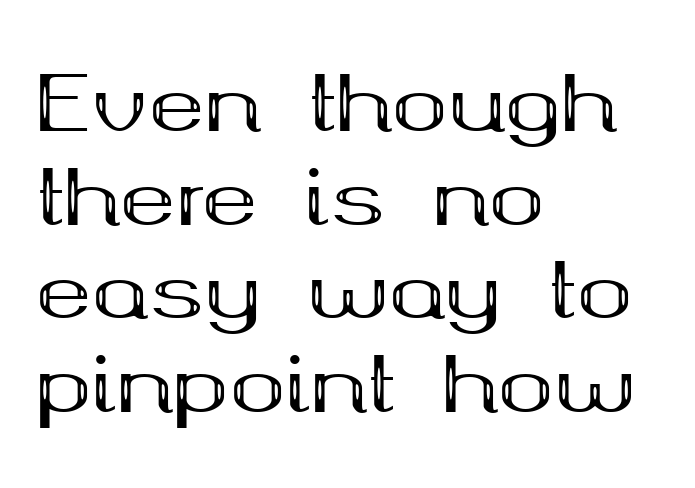
The image shows 75 px bold, wide serif type, upright; set left-aligned, normal line spacing (1.25x), normal letter spacing, not underlined; medium stroke contrast and a medium x-height.
